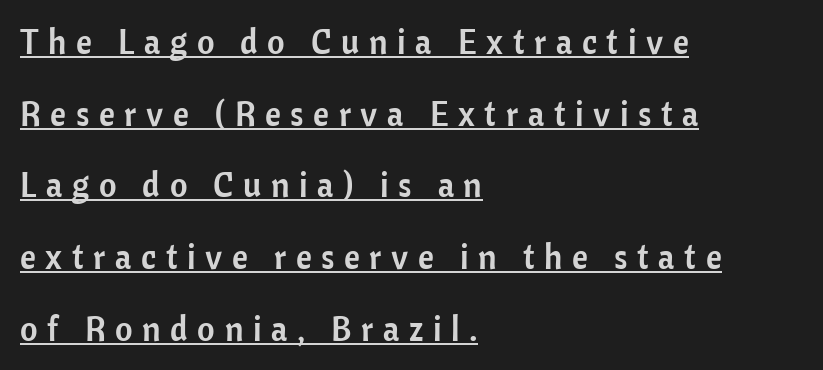
Q: Is the text italic (slanted)? A: No, it is upright.
Q: Is the typeface a serif or a sans-serif typeface? A: Sans-serif.
Q: Is the text underlined? A: Yes.
Q: How is the paragraph aligned? A: Left-aligned.
Q: Is the spacing between letters normal or unusually wide? A: Unusually wide.
Q: Is the spacing between lines tight, normal or loose? A: Loose.
Q: Width (condensed, normal, or wide)? A: Normal.
Q: Stroke contrast? A: Low.
Q: x-height? A: Medium.
Q: Monospaced? A: No.
